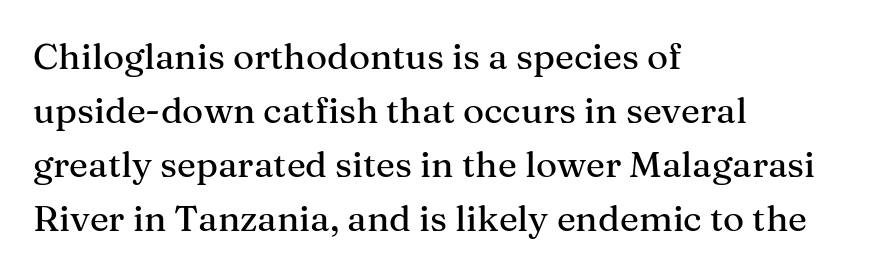
{"serif": "yes", "italic": "no", "width": "normal", "stroke_contrast": "medium", "x_height": "medium", "monospaced": "no", "underline": "no", "align": "left", "line_spacing": "normal", "line_spacing_ratio": 1.5, "letter_spacing": "normal", "letter_spacing_em": 0.0, "glyph_px": 36}
